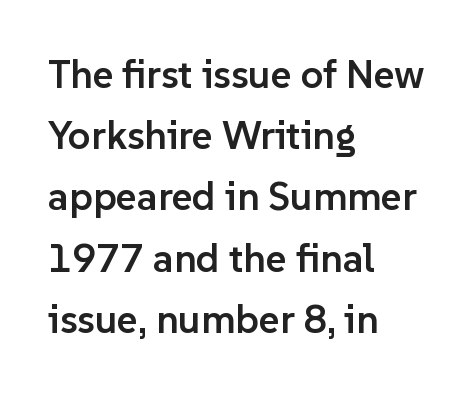
Q: Is the text bold? A: Semi-bold.
Q: Is the text italic (slanted)? A: No, it is upright.
Q: Is the typeface a serif or a sans-serif typeface? A: Sans-serif.
Q: Is the text underlined? A: No.
Q: How is the paragraph aligned? A: Left-aligned.
Q: Is the spacing between letters normal or unusually wide? A: Normal.
Q: Is the spacing between lines tight, normal or loose? A: Normal.
Q: Width (condensed, normal, or wide)? A: Normal.
Q: Stroke contrast? A: Low.
Q: x-height? A: Medium.
Q: Monospaced? A: No.
